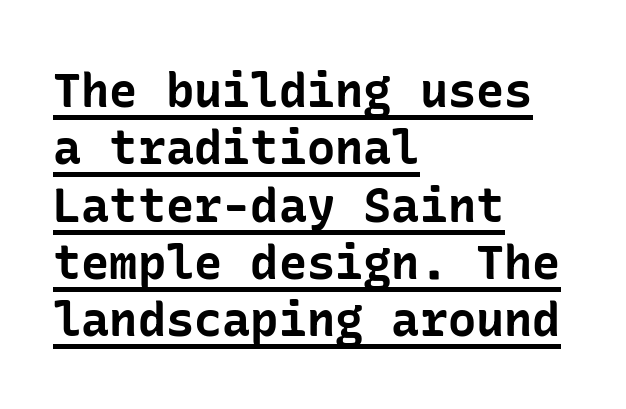
Q: Is the text bold? A: Yes.
Q: Is the text italic (slanted)? A: No, it is upright.
Q: Is the typeface a serif or a sans-serif typeface? A: Sans-serif.
Q: Is the text underlined? A: Yes.
Q: How is the paragraph aligned? A: Left-aligned.
Q: Is the spacing between letters normal or unusually wide? A: Normal.
Q: Width (condensed, normal, or wide)? A: Normal.
Q: Stroke contrast? A: Low.
Q: x-height? A: Medium.
